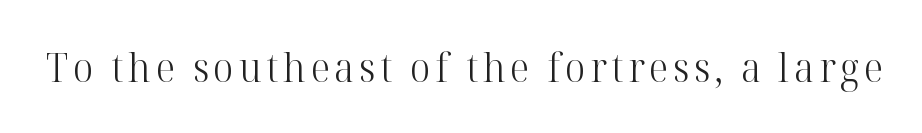
The letters stand straight up with perfectly vertical stems. Spacing verdict: proportional, widths tailored to each character. The words here are not underlined. Vertical stems look standard width or narrower in stroke. Typographically, this falls in the serif category.
